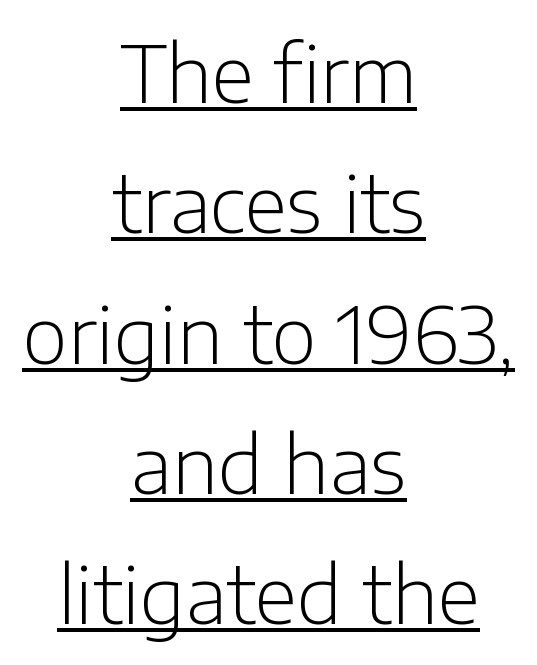
Q: Is the text bold? A: No.
Q: Is the text italic (slanted)? A: No, it is upright.
Q: Is the typeface a serif or a sans-serif typeface? A: Sans-serif.
Q: Is the text underlined? A: Yes.
Q: How is the paragraph aligned? A: Centered.
Q: Is the spacing between letters normal or unusually wide? A: Normal.
Q: Is the spacing between lines tight, normal or loose? A: Normal.
Q: Width (condensed, normal, or wide)? A: Normal.
Q: Stroke contrast? A: Low.
Q: x-height? A: Medium.
Q: Monospaced? A: No.
